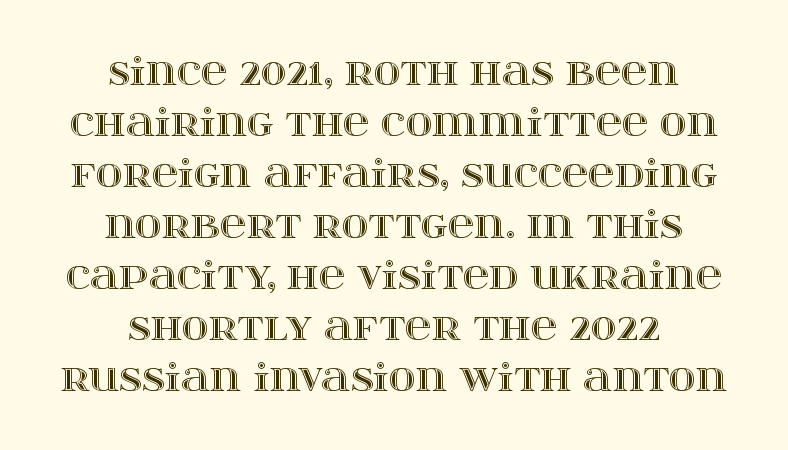
The image shows 37 px wide type, upright; set centered, normal line spacing (1.38x), normal letter spacing, not underlined; a large x-height.
